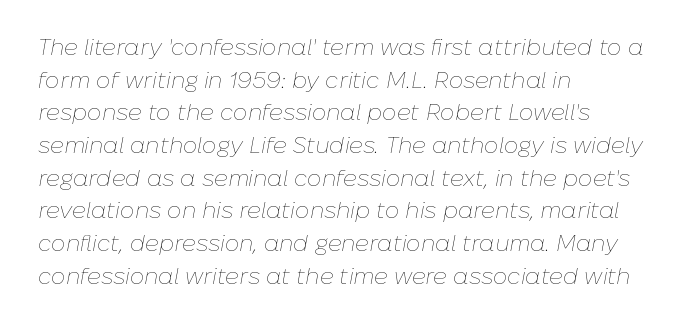
The image shows 23 px text type, italic (leaning right); set left-aligned, normal line spacing (1.42x), normal letter spacing, not underlined.
